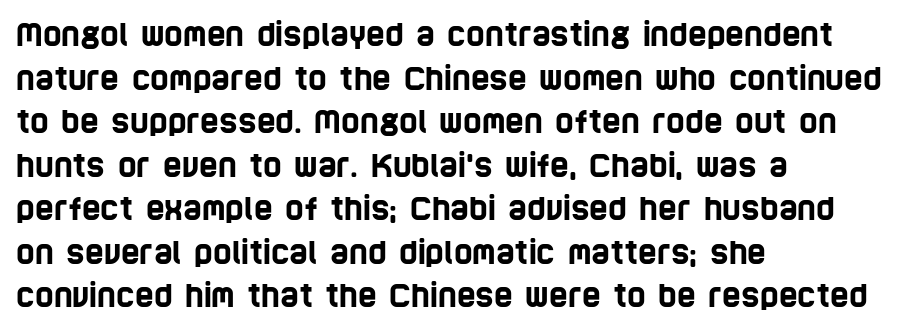
Q: Is the typeface a serif or a sans-serif typeface? A: Sans-serif.
Q: Is the text underlined? A: No.
Q: How is the paragraph aligned? A: Left-aligned.
Q: Is the spacing between letters normal or unusually wide? A: Normal.
Q: Is the spacing between lines tight, normal or loose? A: Normal.
Q: Width (condensed, normal, or wide)? A: Condensed.
Q: Stroke contrast? A: Low.
Q: x-height? A: Large.
Q: Monospaced? A: No.
